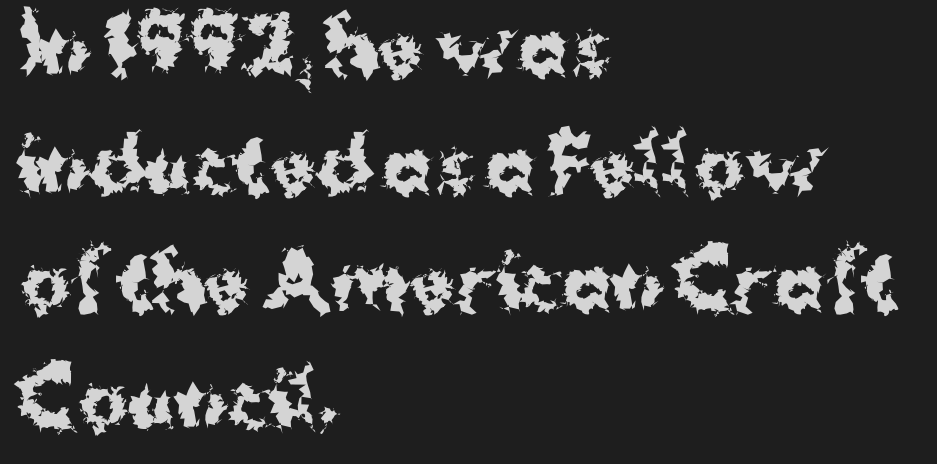
The image shows 74 px bold sans-serif type, upright; set left-aligned, normal line spacing (1.59x), normal letter spacing, not underlined; medium stroke contrast and a medium x-height.
